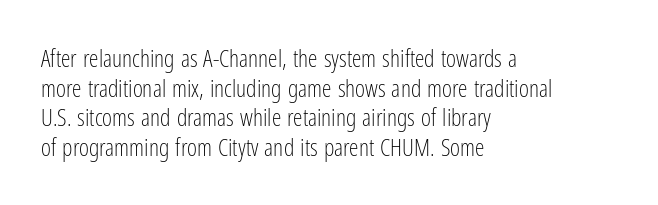
Words appear dense and cohesive because spacing is normal. Stem width sits at or under what a default text font uses. Honestly, there is no underline to notice here at all. The lettering stays uniformly vertical, giving the passage a roman look.
